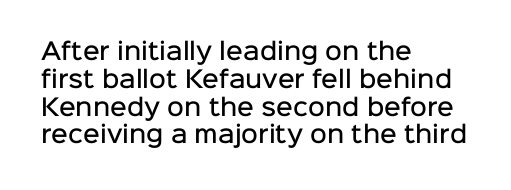
{"italic": "no", "bold": "semi", "underline": "no", "align": "left", "line_spacing_ratio": 1.21, "letter_spacing": "normal", "letter_spacing_em": 0.0, "glyph_px": 23}
